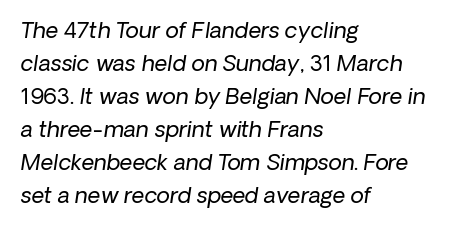
Q: Is the text bold? A: No.
Q: Is the text italic (slanted)? A: Yes, it leans right by about 8 degrees.
Q: Is the text underlined? A: No.
Q: How is the paragraph aligned? A: Left-aligned.
Q: Is the spacing between letters normal or unusually wide? A: Normal.
Q: Is the spacing between lines tight, normal or loose? A: Normal.
